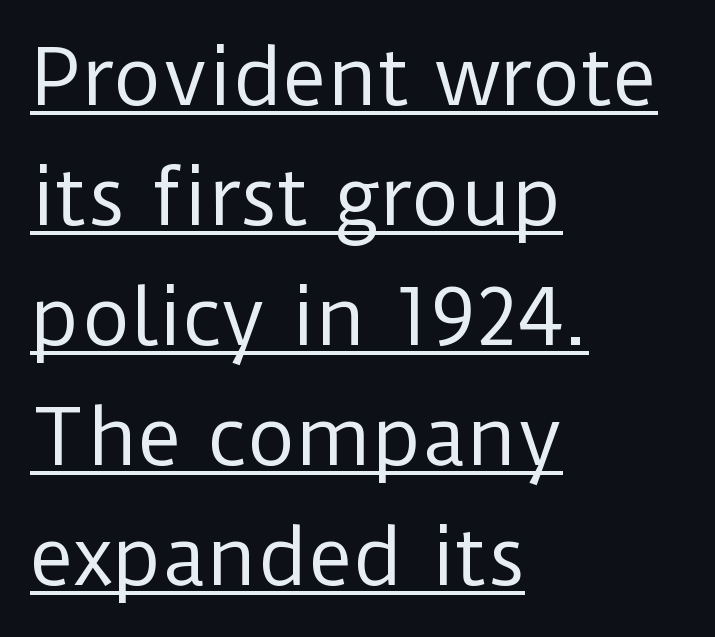
{"serif": "no", "italic": "no", "bold": "no", "weight": "regular", "width": "normal", "stroke_contrast": "low", "x_height": "medium", "monospaced": "no", "underline": "yes", "align": "left", "line_spacing": "normal", "line_spacing_ratio": 1.58, "letter_spacing": "normal", "letter_spacing_em": 0.0, "glyph_px": 76}
